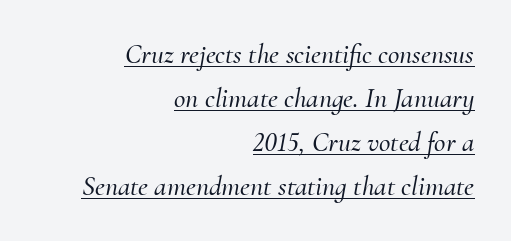
In designer terms, the underline attribute is active on this setting. Line ends are locked; line starts wander. Character widths vary here, with narrow letters taking less room than wide ones. The passage shown stacks its lines at a standard gap.
